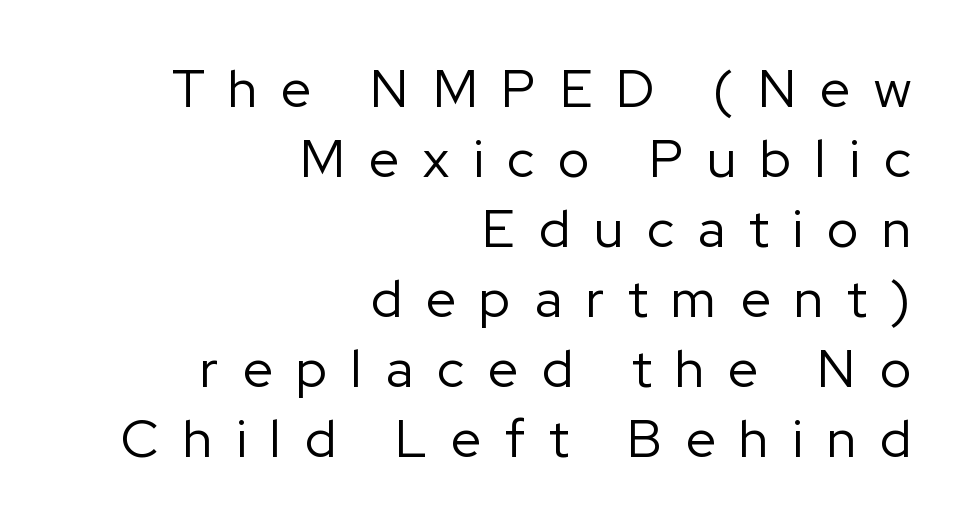
Leading matches the norm, producing a regular column. How are the letters spaced? Widely, with obvious added tracking. The compositor pushed each line to the right boundary. Is this a fixed-width face? No — the glyphs have proportional, varying widths. The characters display no serif detailing; their extremities are plain.
